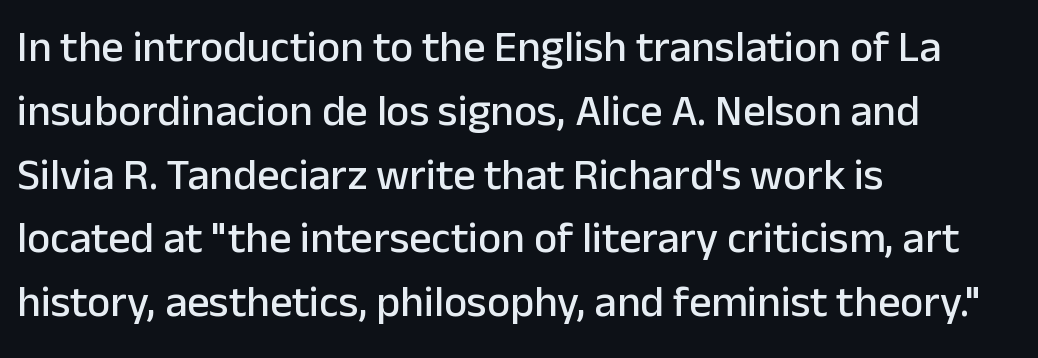
Q: Is the text italic (slanted)? A: No, it is upright.
Q: Is the typeface a serif or a sans-serif typeface? A: Sans-serif.
Q: Is the text underlined? A: No.
Q: How is the paragraph aligned? A: Left-aligned.
Q: Is the spacing between letters normal or unusually wide? A: Normal.
Q: Is the spacing between lines tight, normal or loose? A: Normal.
Q: Width (condensed, normal, or wide)? A: Normal.
Q: Stroke contrast? A: Low.
Q: x-height? A: Medium.
Q: Monospaced? A: No.
